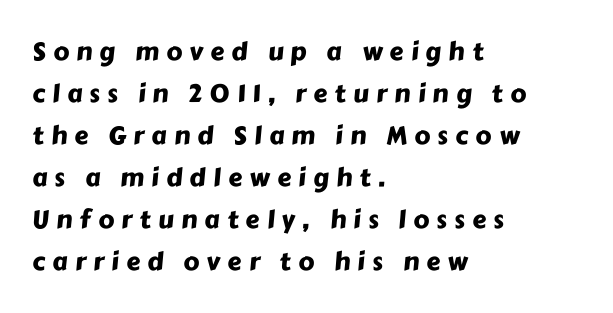
Observe the wide spacing: letters keep a clear distance from each other. Interline gaps are of average width in this sample. Layout note: lines flush left. Only glyphs here, with clear space below each row.
